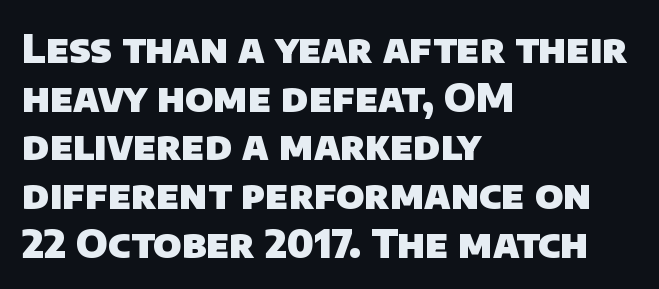
The image shows 39 px heavy sans-serif type; set left-aligned, normal line spacing (1.25x), normal letter spacing, not underlined; low stroke contrast and a large x-height.
